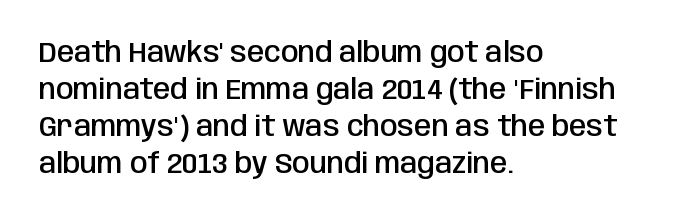
{"serif": "no", "italic": "no", "bold": "semi", "weight": "semibold", "width": "condensed", "stroke_contrast": "low", "x_height": "large", "monospaced": "no", "underline": "no", "align": "left", "line_spacing": "normal", "line_spacing_ratio": 1.32, "letter_spacing": "normal", "letter_spacing_em": 0.0, "glyph_px": 28}
